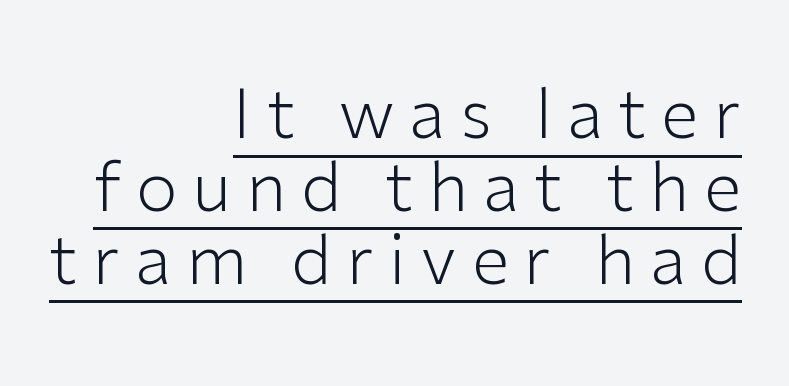
Q: Is the text bold? A: No.
Q: Is the text italic (slanted)? A: No, it is upright.
Q: Is the typeface a serif or a sans-serif typeface? A: Sans-serif.
Q: Is the text underlined? A: Yes.
Q: How is the paragraph aligned? A: Right-aligned.
Q: Is the spacing between letters normal or unusually wide? A: Unusually wide.
Q: Is the spacing between lines tight, normal or loose? A: Tight.
Q: Width (condensed, normal, or wide)? A: Normal.
Q: Stroke contrast? A: Low.
Q: x-height? A: Medium.
Q: Monospaced? A: No.
